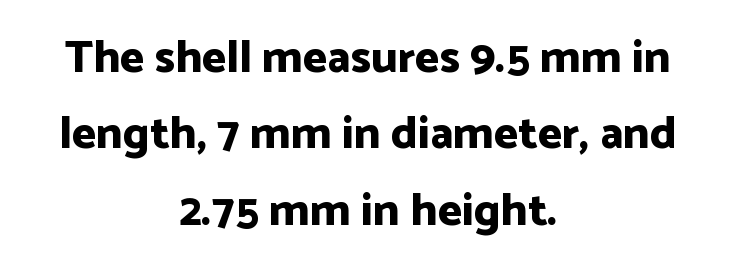
The image shows 46 px bold sans-serif type, upright; set centered, normal line spacing (1.66x), normal letter spacing, not underlined; low stroke contrast and a medium x-height.
